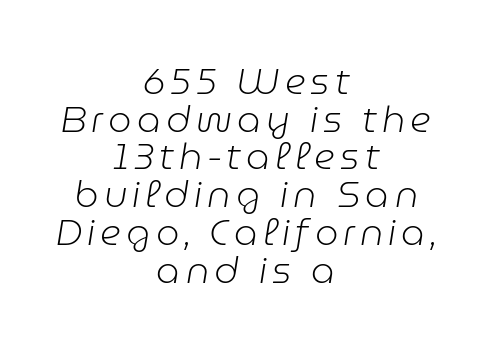
The image shows 37 px light type, italic (leaning right); set centered, tight line spacing (1.02x), not underlined; low stroke contrast and a medium x-height.
